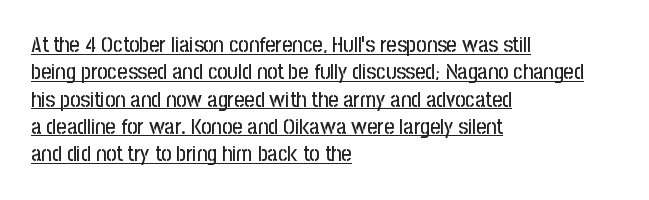
{"italic": "no", "underline": "yes", "align": "left", "line_spacing_ratio": 1.24, "letter_spacing": "normal", "letter_spacing_em": 0.0, "glyph_px": 22}
